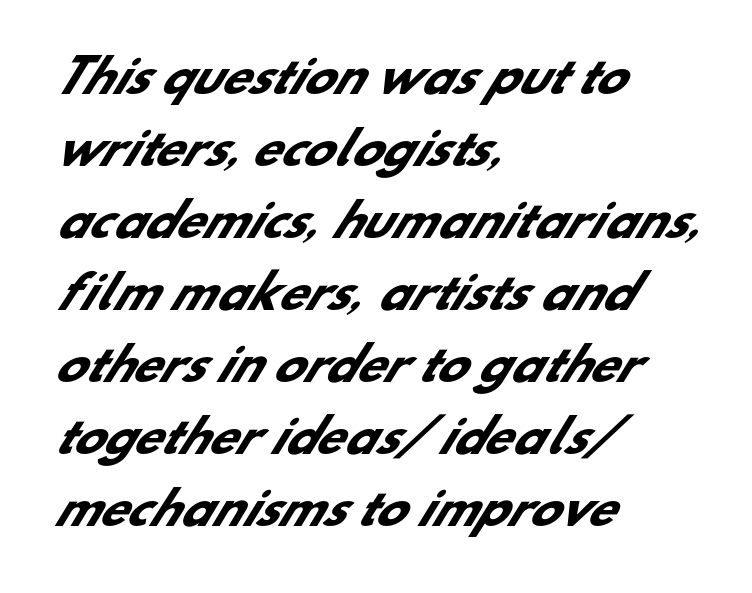
The image shows 45 px heavy sans-serif type; set left-aligned, normal line spacing (1.6x), normal letter spacing, not underlined; low stroke contrast and a small x-height.
